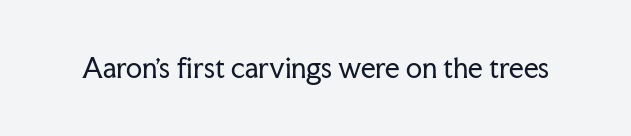
Q: Is the text bold? A: No.
Q: Is the text italic (slanted)? A: No, it is upright.
Q: Is the text underlined? A: No.
Q: Is the spacing between letters normal or unusually wide? A: Normal.
